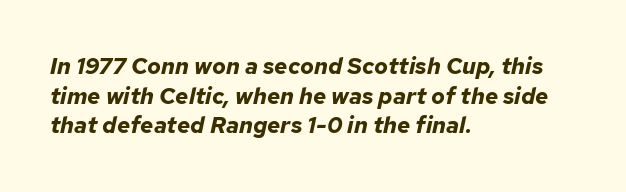
{"italic": "yes", "lean": "right", "slant_degrees": 12, "bold": "yes", "underline": "no", "align": "left", "line_spacing": "normal", "line_spacing_ratio": 1.29, "letter_spacing": "normal", "letter_spacing_em": 0.0, "glyph_px": 23}
